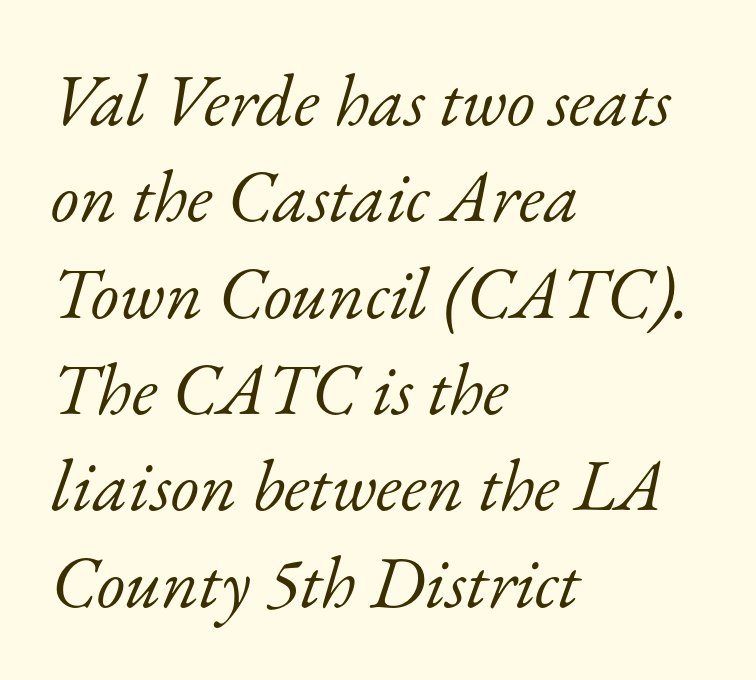
{"serif": "yes", "italic": "yes", "lean": "right", "slant_degrees": 17, "bold": "no", "weight": "light", "width": "normal", "stroke_contrast": "low", "x_height": "small", "monospaced": "no", "underline": "no", "align": "left", "line_spacing": "normal", "line_spacing_ratio": 1.32, "letter_spacing": "normal", "letter_spacing_em": 0.0, "glyph_px": 73}
